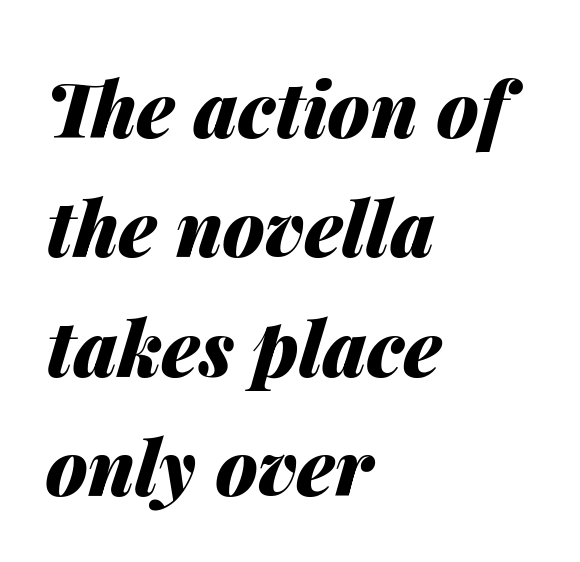
The image shows 76 px heavy type, italic (leaning right); set left-aligned, normal line spacing (1.57x), normal letter spacing, not underlined; medium stroke contrast and a medium x-height.
